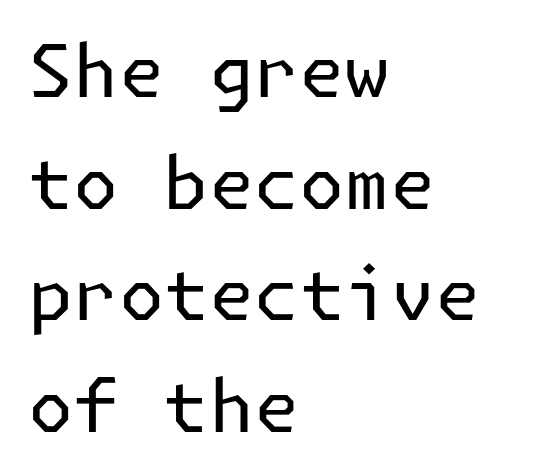
Each line starts at the same left margin while the right side varies. Notice how the stems are strictly vertical — no italics here. The typeface has the unassuming heft of standard copy or less. This is sans-serif lettering, the kind often seen on screens and signage. A typesetter would call this zero additional tracking. Honestly, there is no underline to notice here at all.
